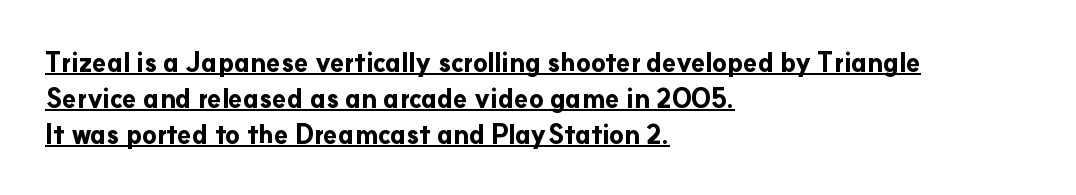
On the weight axis this lands at bold, roughly 700. Ordinary non-slanted type is in use. Students, observe the line beneath the letters — that is underlining. Where is the straight margin? On the left. The rows are spaced the way most documents space them.
